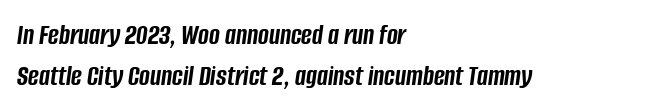
The image shows 29 px semibold, condensed type, italic (leaning right); set left-aligned, normal line spacing (1.4x), normal letter spacing, not underlined; low stroke contrast and a large x-height.
